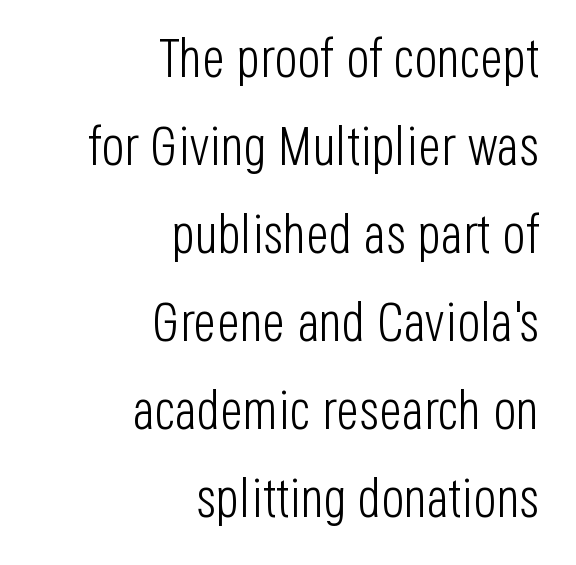
{"serif": "no", "italic": "no", "bold": "no", "weight": "light", "width": "condensed", "stroke_contrast": "low", "x_height": "large", "monospaced": "no", "underline": "no", "align": "right", "line_spacing": "normal", "line_spacing_ratio": 1.63, "letter_spacing": "normal", "letter_spacing_em": 0.0, "glyph_px": 54}
